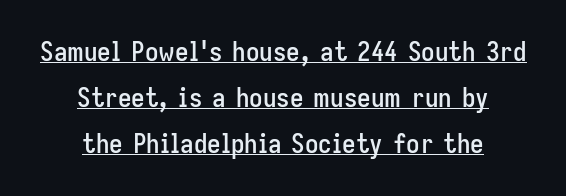
Q: Is the text italic (slanted)? A: No, it is upright.
Q: Is the text underlined? A: Yes.
Q: How is the paragraph aligned? A: Centered.
Q: Is the spacing between letters normal or unusually wide? A: Normal.
